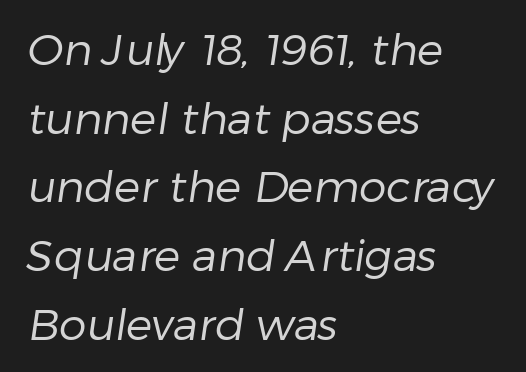
The image shows 44 px regular-weight sans-serif type; set left-aligned, normal line spacing (1.56x), normal letter spacing, not underlined; low stroke contrast and a medium x-height.
